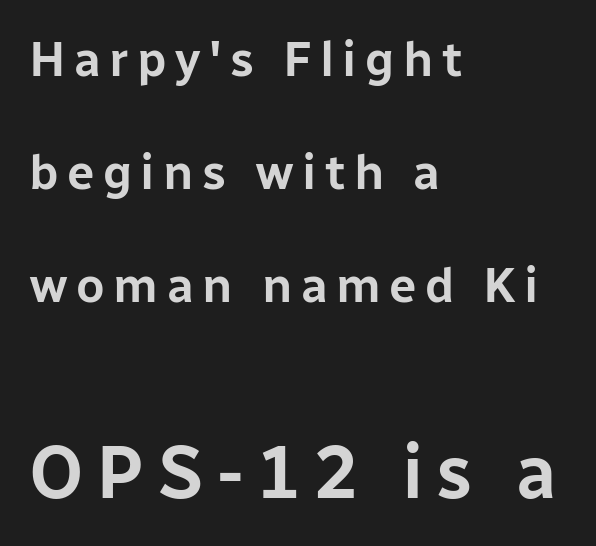
Q: Is the text italic (slanted)? A: No, it is upright.
Q: Is the typeface a serif or a sans-serif typeface? A: Sans-serif.
Q: Is the text underlined? A: No.
Q: How is the paragraph aligned? A: Left-aligned.
Q: Is the spacing between lines tight, normal or loose? A: Loose.
Q: Which block of text is set in a larger size, the first (top) or the second (bottom)? A: The second (bottom) one.
Q: Width (condensed, normal, or wide)? A: Normal.
Q: Stroke contrast? A: Low.
Q: x-height? A: Medium.
Q: Monospaced? A: No.
